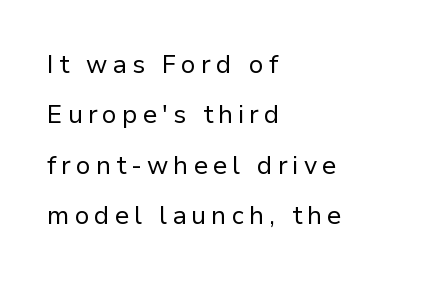
The image shows 25 px text type, upright; set left-aligned, loose line spacing (2.02x), unusually wide letter spacing (+0.21 em), not underlined.
